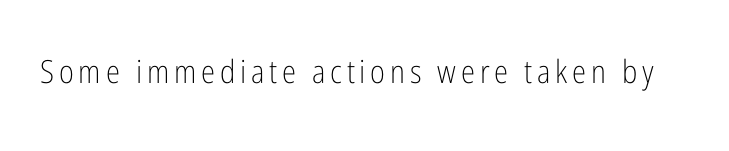
A typesetter would label this face a sans. The characters are drawn with everyday or finer stroke widths. The string is rendered with underlining switched off. It's the straight-up-and-down kind of type. Each letter keeps its own natural width here, so spacing adapts to shape.
